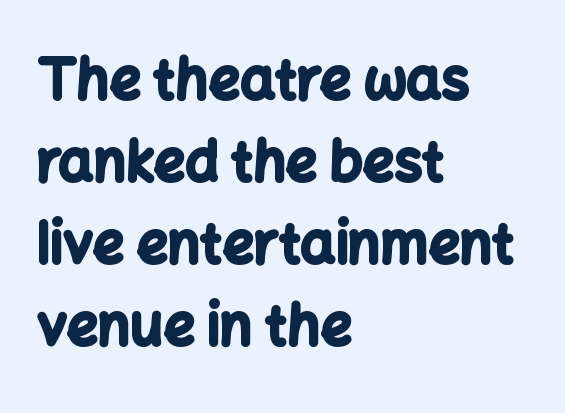
The passage is arranged the way most books set body copy — flush left. Standard letterfit; no display-style spreading of the glyphs. Letterform terminals end flat and unadorned throughout the passage. Strong, thick strokes mark this as bold type. Ordinary non-slanted type is in use. A clean baseline with only descenders dipping below it.
